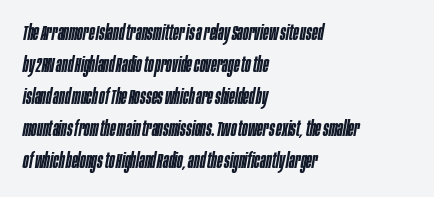
A classic flush-left, rag-right setting is used for this passage. The space between consecutive lines is moderate. Bare-footed words on every line. A semibold gives these letters moderate extra thickness, short of bold. Tracking value appears to be zero — textbook default spacing.
